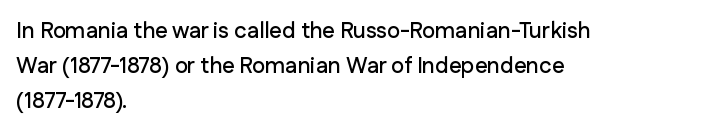
{"italic": "no", "underline": "no", "align": "left", "line_spacing": "normal", "line_spacing_ratio": 1.59, "letter_spacing": "normal", "letter_spacing_em": 0.0, "glyph_px": 22}
